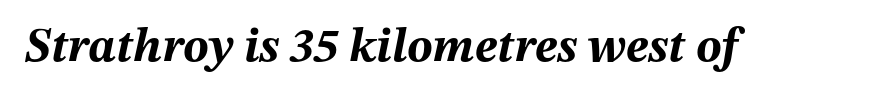
{"italic": "yes", "lean": "right", "slant_degrees": 12, "bold": "yes", "weight": "bold", "width": "normal", "stroke_contrast": "medium", "x_height": "medium", "monospaced": "no", "underline": "no", "letter_spacing": "normal", "letter_spacing_em": 0.0, "glyph_px": 48}
